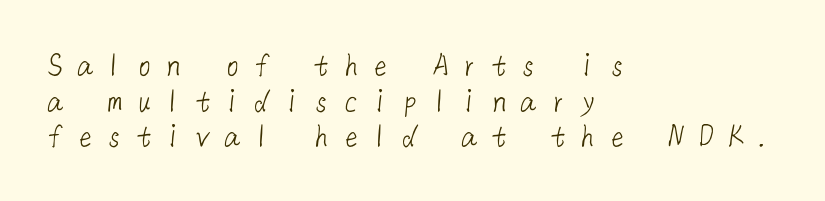
Q: Is the text bold? A: No.
Q: Is the typeface a serif or a sans-serif typeface? A: Sans-serif.
Q: Is the text underlined? A: No.
Q: How is the paragraph aligned? A: Left-aligned.
Q: Is the spacing between letters normal or unusually wide? A: Unusually wide.
Q: Is the spacing between lines tight, normal or loose? A: Tight.
Q: Width (condensed, normal, or wide)? A: Normal.
Q: Stroke contrast? A: Low.
Q: x-height? A: Medium.
